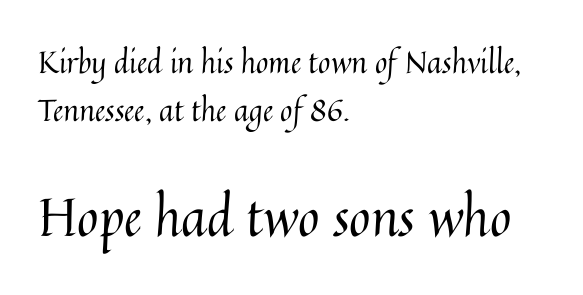
Is the letter spacing exaggerated? No — it looks like the ordinary default. The leading is moderate, giving the passage an even texture. Underline: absent. This rendering uses left alignment, leaving the right contour irregular. This reads as an unemphasized weight, regular at the heaviest.
